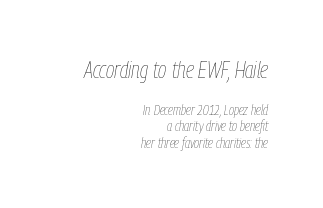
{"italic": "yes", "lean": "right", "slant_degrees": 9, "bold": "no", "underline": "no", "align": "right", "line_spacing_ratio": 1.19, "letter_spacing": "normal", "letter_spacing_em": 0.0, "larger_block": "first", "size_ratio": 1.64, "glyph_px": 23}
